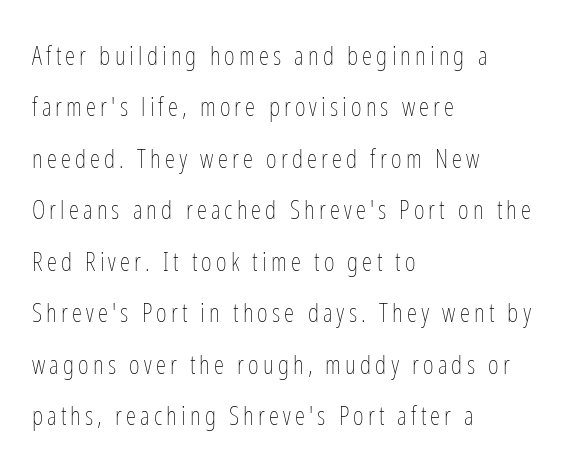
Q: Is the text bold? A: No.
Q: Is the text italic (slanted)? A: No, it is upright.
Q: Is the text underlined? A: No.
Q: How is the paragraph aligned? A: Left-aligned.
Q: Is the spacing between lines tight, normal or loose? A: Loose.
